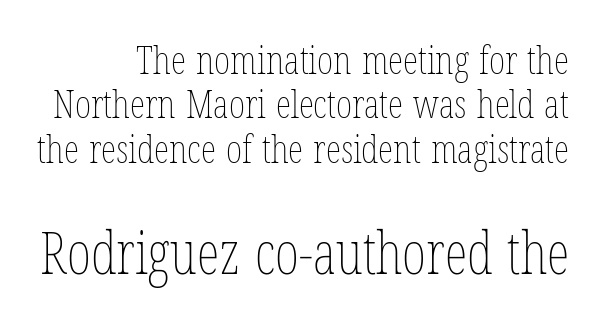
Q: Is the text bold? A: No.
Q: Is the text italic (slanted)? A: No, it is upright.
Q: Is the text underlined? A: No.
Q: Is the spacing between letters normal or unusually wide? A: Normal.
Q: Is the spacing between lines tight, normal or loose? A: Tight.
Q: Which block of text is set in a larger size, the first (top) or the second (bottom)? A: The second (bottom) one.
Q: Width (condensed, normal, or wide)? A: Condensed.
Q: Stroke contrast? A: Low.
Q: x-height? A: Medium.
Q: Monospaced? A: No.
